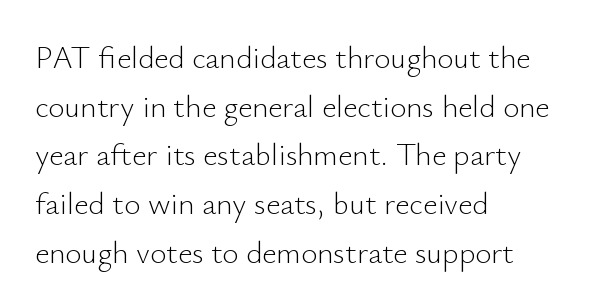
Q: Is the text bold? A: No.
Q: Is the text italic (slanted)? A: No, it is upright.
Q: Is the typeface a serif or a sans-serif typeface? A: Sans-serif.
Q: Is the text underlined? A: No.
Q: How is the paragraph aligned? A: Left-aligned.
Q: Is the spacing between letters normal or unusually wide? A: Normal.
Q: Is the spacing between lines tight, normal or loose? A: Normal.
Q: Width (condensed, normal, or wide)? A: Normal.
Q: Stroke contrast? A: Low.
Q: x-height? A: Small.
Q: Monospaced? A: No.
